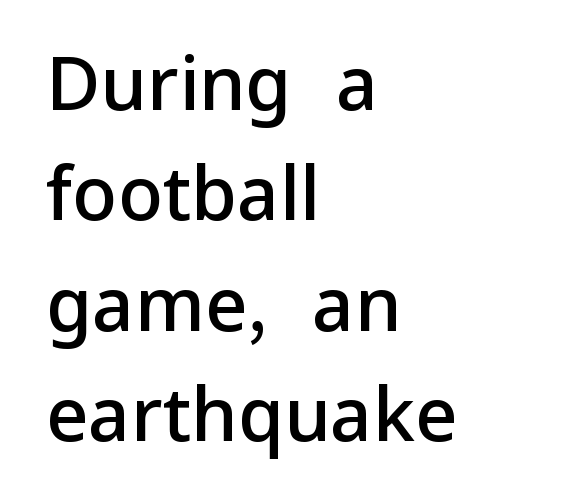
{"serif": "no", "italic": "no", "bold": "semi", "weight": "semibold", "width": "normal", "stroke_contrast": "low", "x_height": "medium", "monospaced": "no", "underline": "no", "align": "left", "line_spacing": "normal", "line_spacing_ratio": 1.49, "letter_spacing": "normal", "letter_spacing_em": 0.0, "glyph_px": 74}
